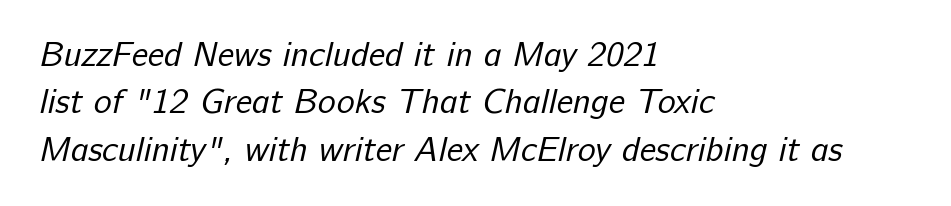
Q: Is the text bold? A: No.
Q: Is the typeface a serif or a sans-serif typeface? A: Sans-serif.
Q: Is the text underlined? A: No.
Q: How is the paragraph aligned? A: Left-aligned.
Q: Is the spacing between letters normal or unusually wide? A: Normal.
Q: Is the spacing between lines tight, normal or loose? A: Normal.
Q: Width (condensed, normal, or wide)? A: Normal.
Q: Stroke contrast? A: Low.
Q: x-height? A: Medium.
Q: Monospaced? A: No.
